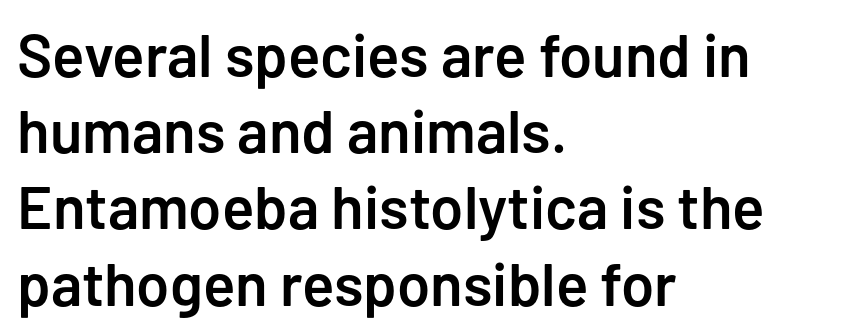
Q: Is the text bold? A: Semi-bold.
Q: Is the text italic (slanted)? A: No, it is upright.
Q: Is the typeface a serif or a sans-serif typeface? A: Sans-serif.
Q: Is the text underlined? A: No.
Q: How is the paragraph aligned? A: Left-aligned.
Q: Is the spacing between letters normal or unusually wide? A: Normal.
Q: Is the spacing between lines tight, normal or loose? A: Normal.
Q: Width (condensed, normal, or wide)? A: Normal.
Q: Stroke contrast? A: Low.
Q: x-height? A: Medium.
Q: Monospaced? A: No.
